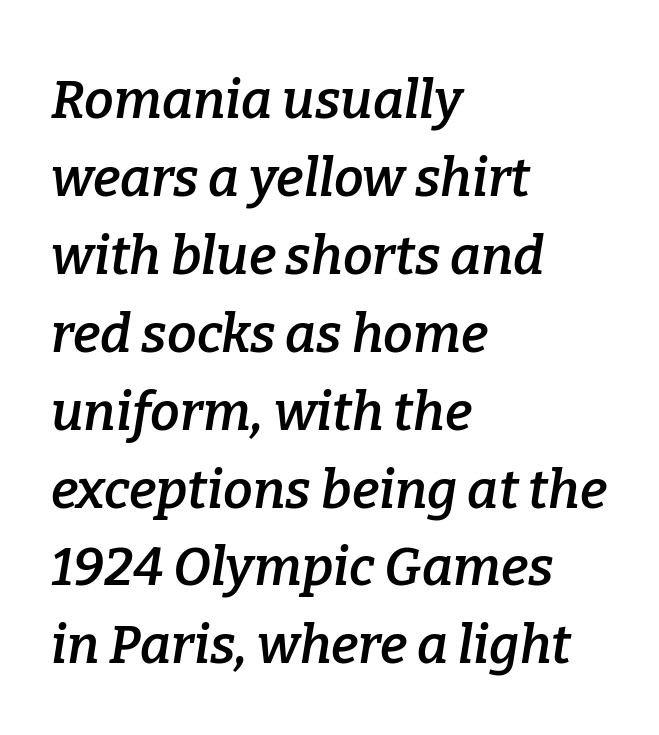
Compared with an ordinary text face, these strokes are moderately heavier — a semibold. These lines stack with their left ends in a neat column. Each new line begins a customary step beneath the previous one. Each letter keeps its own natural width here, so spacing adapts to shape.
